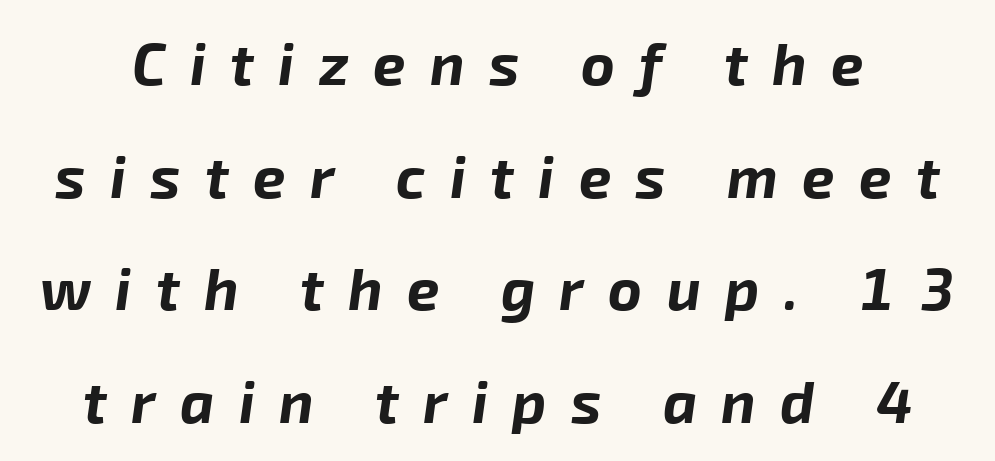
{"italic": "yes", "lean": "right", "slant_degrees": 8, "bold": "yes", "weight": "bold", "width": "normal", "stroke_contrast": "low", "x_height": "medium", "monospaced": "no", "underline": "no", "line_spacing": "loose", "line_spacing_ratio": 1.94, "letter_spacing": "wide", "letter_spacing_em": 0.42, "glyph_px": 58}
